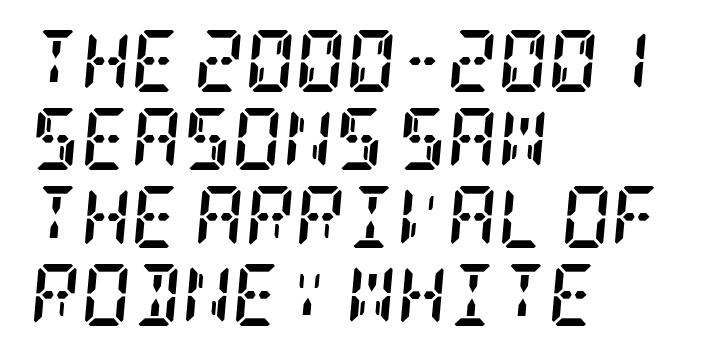
{"serif": "yes", "italic": "yes", "lean": "right", "slant_degrees": 5, "bold": "yes", "weight": "semibold", "width": "condensed", "stroke_contrast": "low", "x_height": "large", "underline": "no", "align": "left", "line_spacing": "normal", "line_spacing_ratio": 1.26, "letter_spacing": "normal", "letter_spacing_em": 0.0, "glyph_px": 62}
